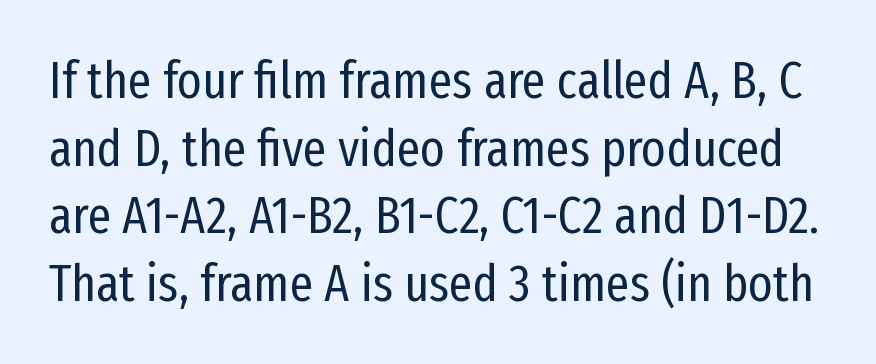
Q: Is the text bold? A: No.
Q: Is the text italic (slanted)? A: No, it is upright.
Q: Is the typeface a serif or a sans-serif typeface? A: Sans-serif.
Q: Is the text underlined? A: No.
Q: Is the spacing between letters normal or unusually wide? A: Normal.
Q: Is the spacing between lines tight, normal or loose? A: Normal.
Q: Width (condensed, normal, or wide)? A: Condensed.
Q: Stroke contrast? A: Low.
Q: x-height? A: Medium.
Q: Monospaced? A: No.
